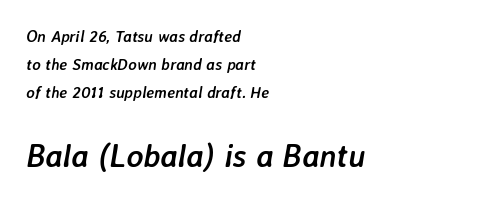
Is the type bold? Yes — the strokes are clearly thick and heavy. Tracking value appears to be zero — textbook default spacing. Words float on clear page, feet unadorned. The letters are slanted; this is an italic face. Spacing verdict: proportional, widths tailored to each character. Every row of glyphs begins at an identical x-position on the left.
